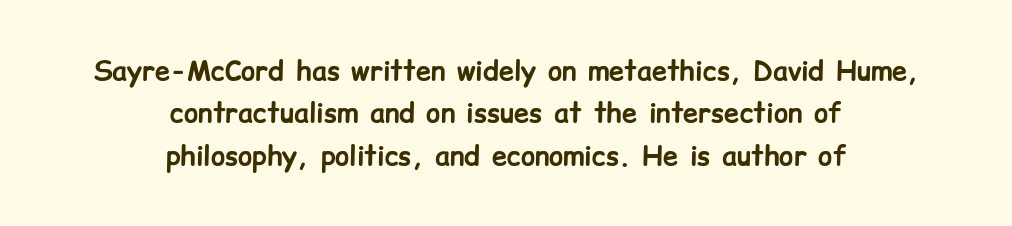
{"italic": "no", "bold": "yes", "underline": "no", "align": "center", "line_spacing": "normal", "line_spacing_ratio": 1.57, "letter_spacing": "normal", "letter_spacing_em": 0.0, "glyph_px": 27}
